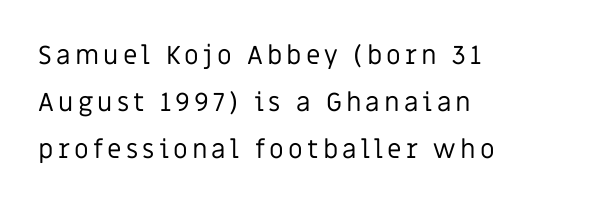
Q: Is the text bold? A: No.
Q: Is the text italic (slanted)? A: No, it is upright.
Q: Is the text underlined? A: No.
Q: How is the paragraph aligned? A: Left-aligned.
